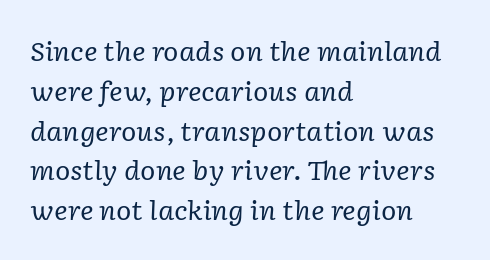
Q: Is the text bold? A: No.
Q: Is the text italic (slanted)? A: Yes, it leans right by about 2 degrees.
Q: Is the text underlined? A: No.
Q: How is the paragraph aligned? A: Left-aligned.
Q: Is the spacing between letters normal or unusually wide? A: Normal.
Q: Is the spacing between lines tight, normal or loose? A: Normal.
